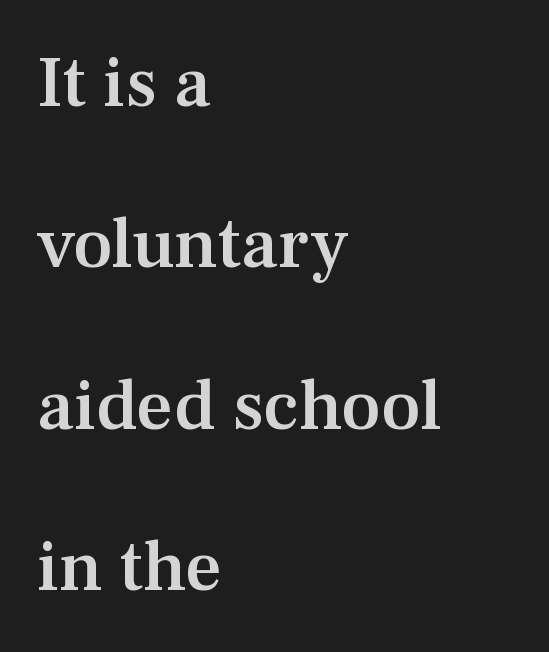
{"serif": "yes", "italic": "no", "bold": "semi", "weight": "semibold", "width": "normal", "stroke_contrast": "medium", "x_height": "medium", "monospaced": "no", "underline": "no", "align": "left", "line_spacing": "loose", "line_spacing_ratio": 2.24, "letter_spacing": "normal", "letter_spacing_em": 0.0, "glyph_px": 72}
